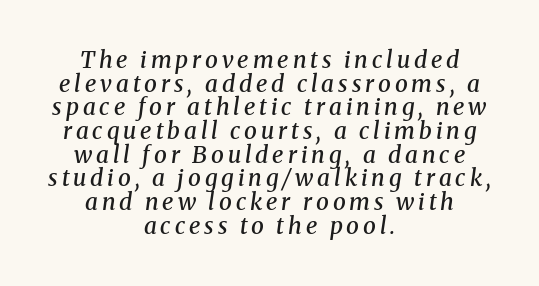
The image shows 23 px text type, italic (leaning right); set centered, tight line spacing (1.03x), not underlined.
